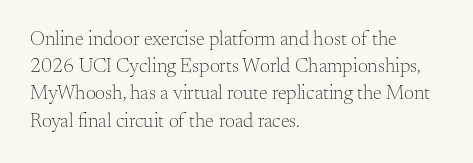
Q: Is the text bold? A: No.
Q: Is the text italic (slanted)? A: No, it is upright.
Q: Is the text underlined? A: No.
Q: How is the paragraph aligned? A: Left-aligned.
Q: Is the spacing between letters normal or unusually wide? A: Normal.
Q: Is the spacing between lines tight, normal or loose? A: Normal.
